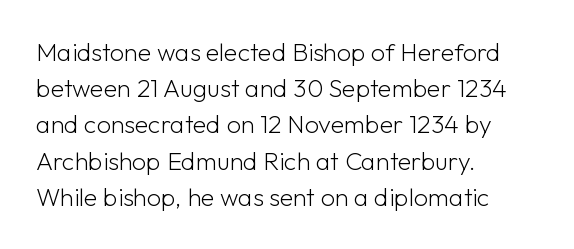
Q: Is the text bold? A: No.
Q: Is the text italic (slanted)? A: No, it is upright.
Q: Is the text underlined? A: No.
Q: How is the paragraph aligned? A: Left-aligned.
Q: Is the spacing between letters normal or unusually wide? A: Normal.
Q: Is the spacing between lines tight, normal or loose? A: Normal.
